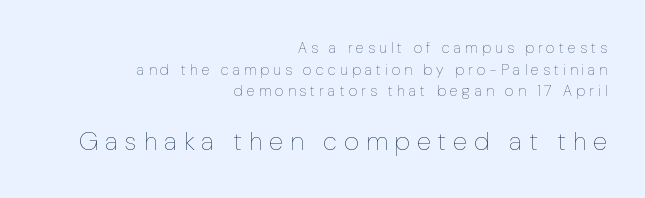
The image shows 26 px text type, upright; set right-aligned, normal line spacing (1.45x), unusually wide letter spacing (+0.27 em), not underlined; the second (bottom) block is 1.73x larger.
